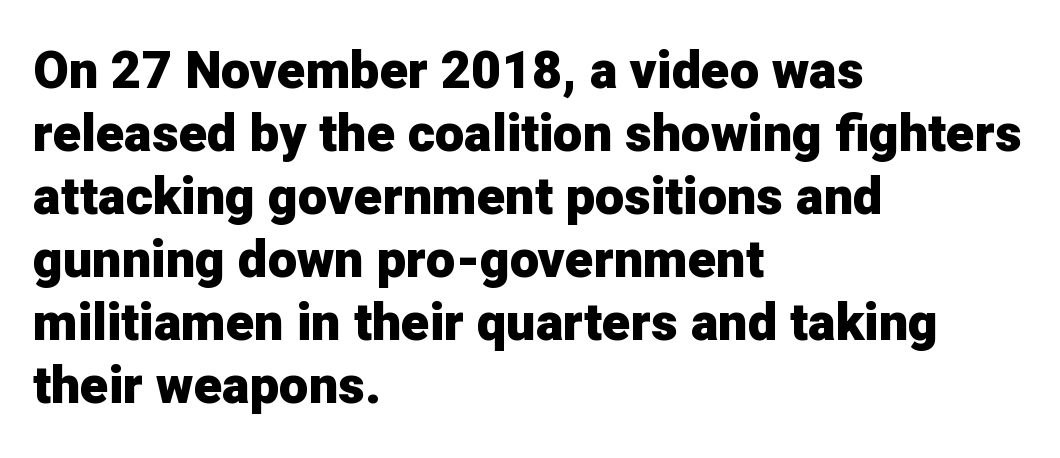
The gap between lines stays unmarked. The letters stand upright; this is a roman face. No extra tracking has been applied to these lines. Nope, no serifs anywhere on these letters.
